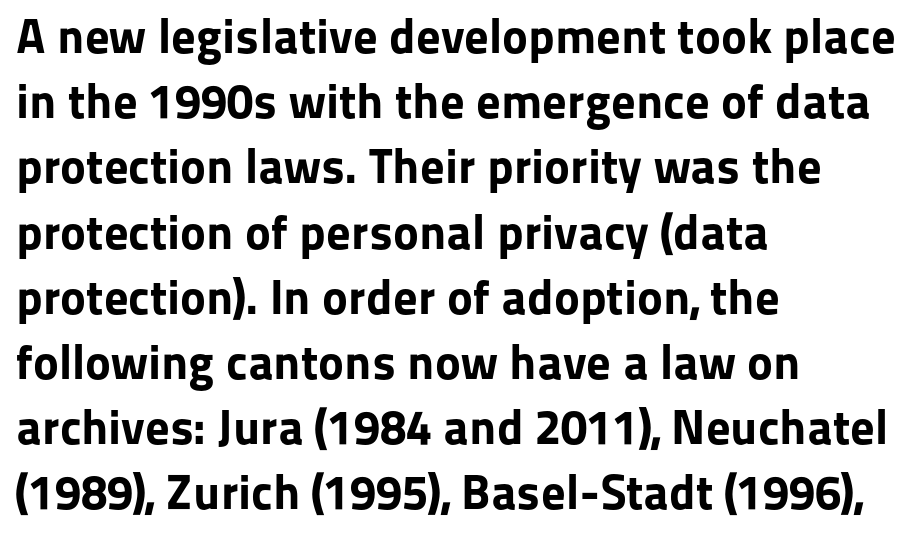
{"serif": "no", "italic": "no", "bold": "yes", "weight": "bold", "width": "normal", "stroke_contrast": "low", "x_height": "medium", "monospaced": "no", "underline": "no", "align": "left", "line_spacing": "normal", "line_spacing_ratio": 1.33, "letter_spacing": "normal", "letter_spacing_em": 0.0, "glyph_px": 49}
